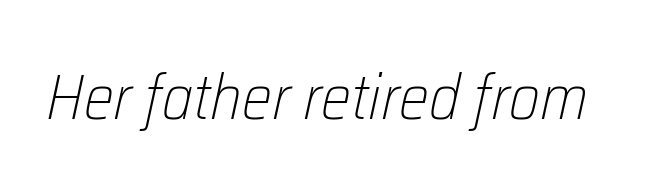
Q: Is the text bold? A: No.
Q: Is the text italic (slanted)? A: Yes, it leans right by about 12 degrees.
Q: Is the text underlined? A: No.
Q: Is the spacing between letters normal or unusually wide? A: Normal.
Q: Width (condensed, normal, or wide)? A: Condensed.
Q: Stroke contrast? A: Low.
Q: x-height? A: Medium.
Q: Monospaced? A: No.
